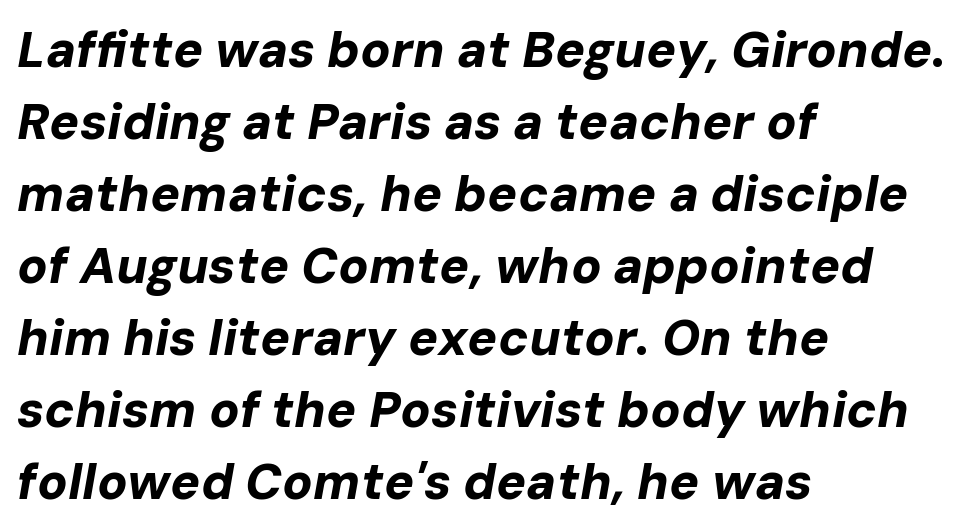
The image shows 50 px bold type, italic (leaning right); set left-aligned, normal line spacing (1.44x), normal letter spacing, not underlined; low stroke contrast and a medium x-height.
